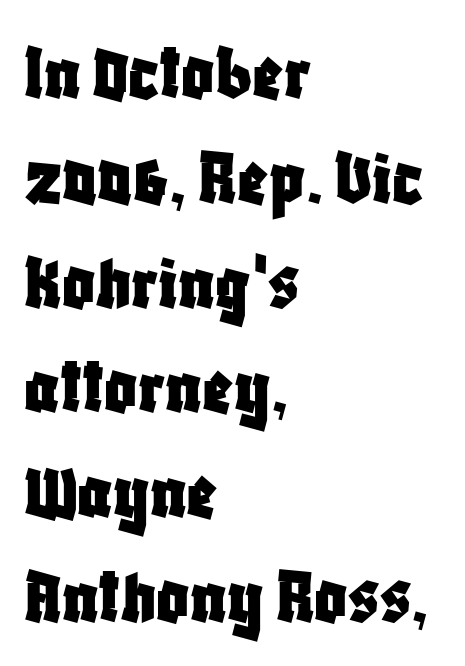
Grotesque or geometric, the face here clearly has no serifs. The horizontal fit of the characters is conventional and even. Visually the block forms a straight wall on the left and a jagged coastline on the right. How would I describe the line gaps? Plain and ordinary. Character widths vary here, with narrow letters taking less room than wide ones.
